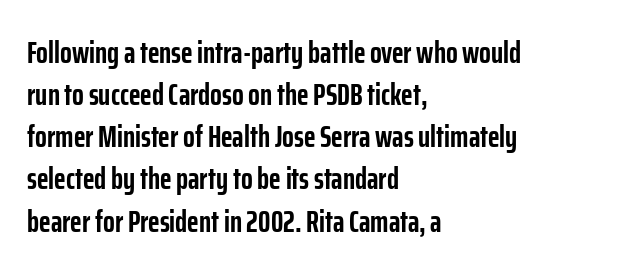
{"serif": "no", "italic": "no", "bold": "yes", "weight": "semibold", "width": "condensed", "stroke_contrast": "low", "x_height": "medium", "monospaced": "no", "underline": "no", "align": "left", "line_spacing": "normal", "line_spacing_ratio": 1.36, "letter_spacing": "normal", "letter_spacing_em": 0.0, "glyph_px": 31}
